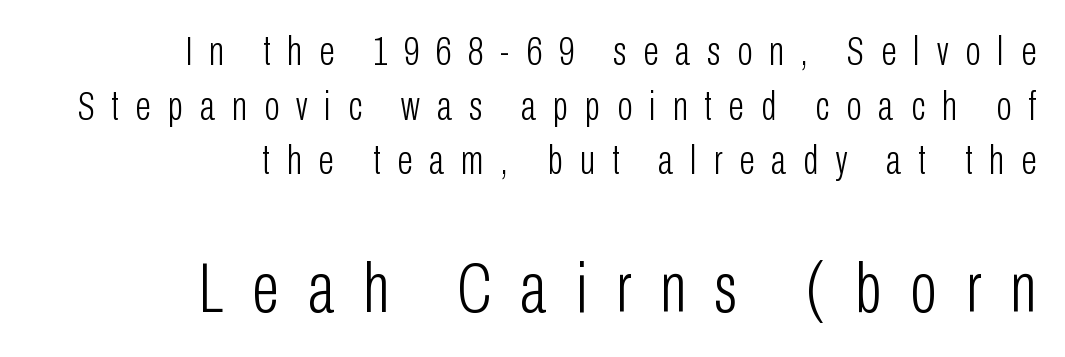
Q: Is the text bold? A: No.
Q: Is the text italic (slanted)? A: No, it is upright.
Q: Is the typeface a serif or a sans-serif typeface? A: Sans-serif.
Q: Is the text underlined? A: No.
Q: How is the paragraph aligned? A: Right-aligned.
Q: Is the spacing between letters normal or unusually wide? A: Unusually wide.
Q: Is the spacing between lines tight, normal or loose? A: Normal.
Q: Which block of text is set in a larger size, the first (top) or the second (bottom)? A: The second (bottom) one.
Q: Width (condensed, normal, or wide)? A: Condensed.
Q: Stroke contrast? A: Low.
Q: x-height? A: Medium.
Q: Monospaced? A: No.
